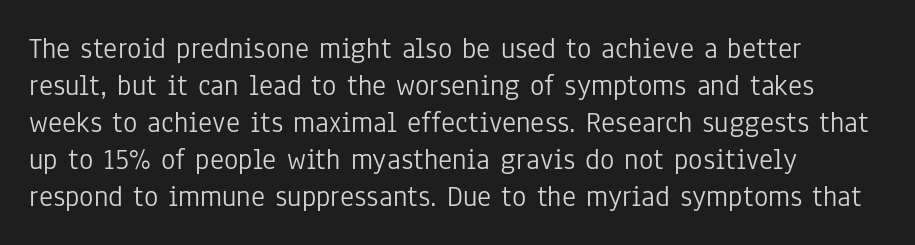
Q: Is the text bold? A: No.
Q: Is the text italic (slanted)? A: No, it is upright.
Q: Is the typeface a serif or a sans-serif typeface? A: Sans-serif.
Q: Is the text underlined? A: No.
Q: How is the paragraph aligned? A: Left-aligned.
Q: Is the spacing between letters normal or unusually wide? A: Normal.
Q: Width (condensed, normal, or wide)? A: Condensed.
Q: Stroke contrast? A: Low.
Q: x-height? A: Medium.
Q: Monospaced? A: No.
